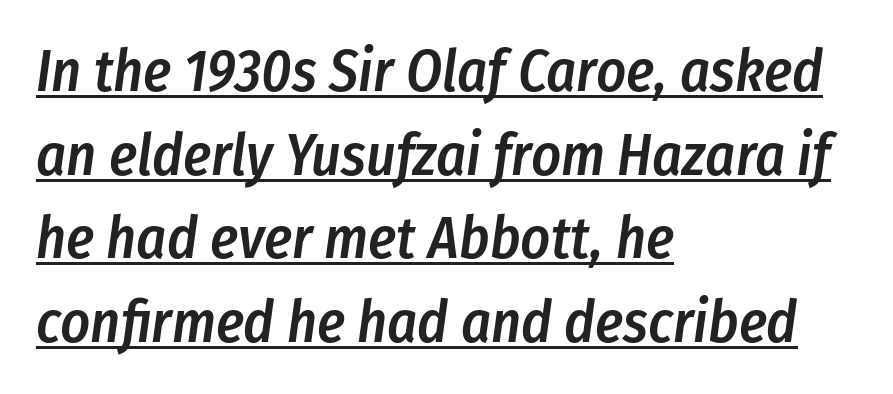
Q: Is the text bold? A: Semi-bold.
Q: Is the text italic (slanted)? A: Yes, it leans right by about 8 degrees.
Q: Is the text underlined? A: Yes.
Q: How is the paragraph aligned? A: Left-aligned.
Q: Is the spacing between letters normal or unusually wide? A: Normal.
Q: Is the spacing between lines tight, normal or loose? A: Normal.
Q: Width (condensed, normal, or wide)? A: Condensed.
Q: Stroke contrast? A: Low.
Q: x-height? A: Medium.
Q: Monospaced? A: No.
